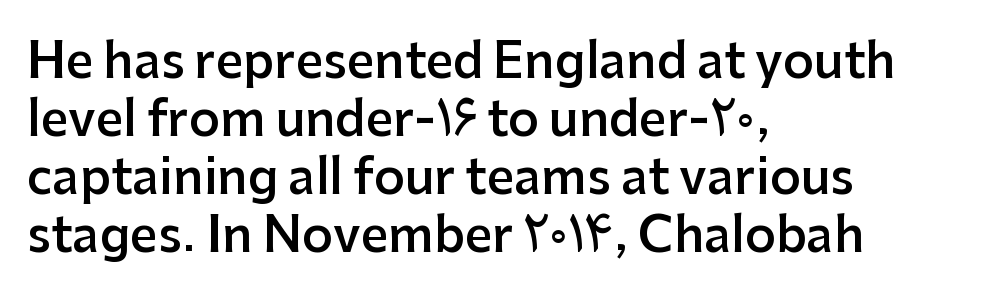
These lines are rendered in a variable-pitch font. The rendering uses a semibold face; strokes are thickened but not to full bold. Stroke terminals: plain, sans-serif. The tracking reads as untouched default to a designer's eye. Italic? Not at all — the glyphs are vertical. Where is the straight margin? On the left.
